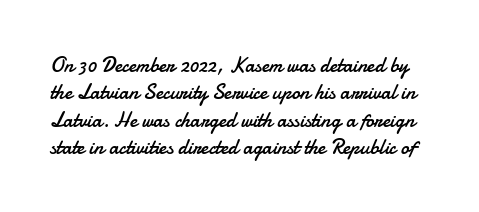
The image shows 21 px text type; set normal line spacing (1.3x), normal letter spacing, not underlined.
